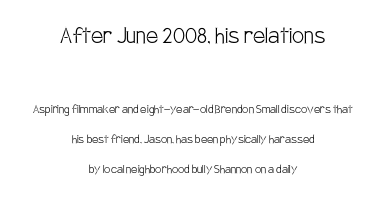
{"italic": "no", "bold": "no", "underline": "no", "align": "center", "line_spacing": "loose", "line_spacing_ratio": 2.15, "letter_spacing": "normal", "letter_spacing_em": 0.0, "larger_block": "first", "size_ratio": 1.93, "glyph_px": 27}
